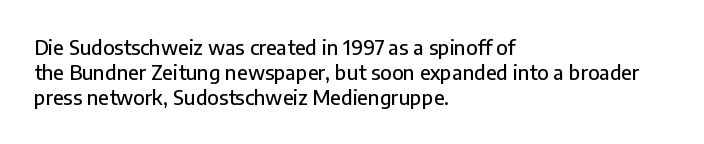
{"italic": "no", "underline": "no", "align": "left", "line_spacing": "normal", "line_spacing_ratio": 1.25, "letter_spacing": "normal", "letter_spacing_em": 0.0, "glyph_px": 20}
